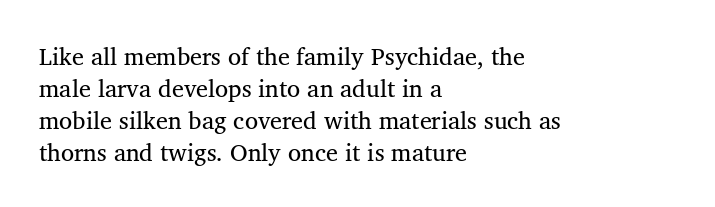
A bare baseline throughout the passage. Does the lettering tilt? It doesn't — this is upright. Leftover space on each line is placed entirely after the last word. Regarding leading, the lines here are spaced in the standard way. Inter-character spacing is left at the font's built-in metrics. Compared with a typical body face, this is equally light or lighter still.
